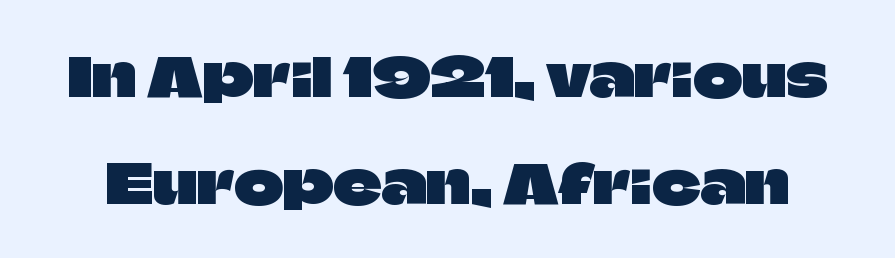
{"serif": "no", "italic": "no", "width": "normal", "stroke_contrast": "low", "x_height": "large", "monospaced": "no", "underline": "no", "line_spacing": "loose", "line_spacing_ratio": 2.01, "letter_spacing": "normal", "letter_spacing_em": 0.0, "glyph_px": 53}
